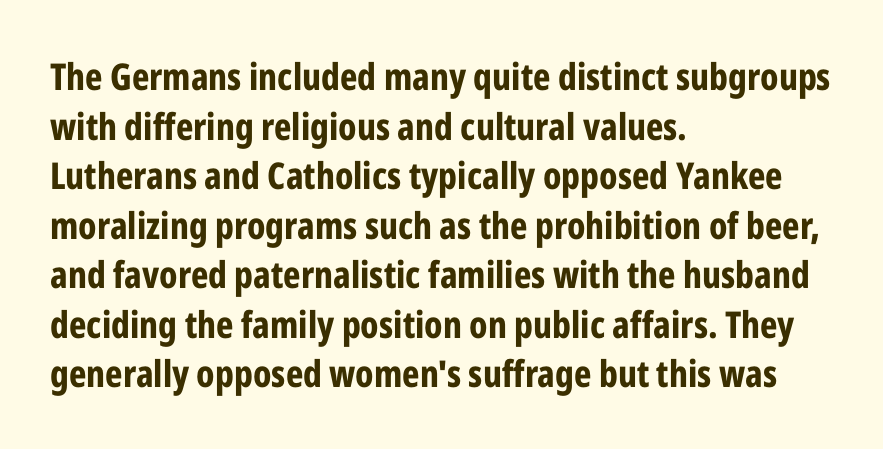
Italic? Not at all — the glyphs are vertical. Tracking here is standard; glyphs follow each other at the usual distance. The face used here has the dense, thick strokes of a bold. Proportional: the letters do not fall into vertical columns. The rendering uses a moderate line-height, typical for paragraphs.
